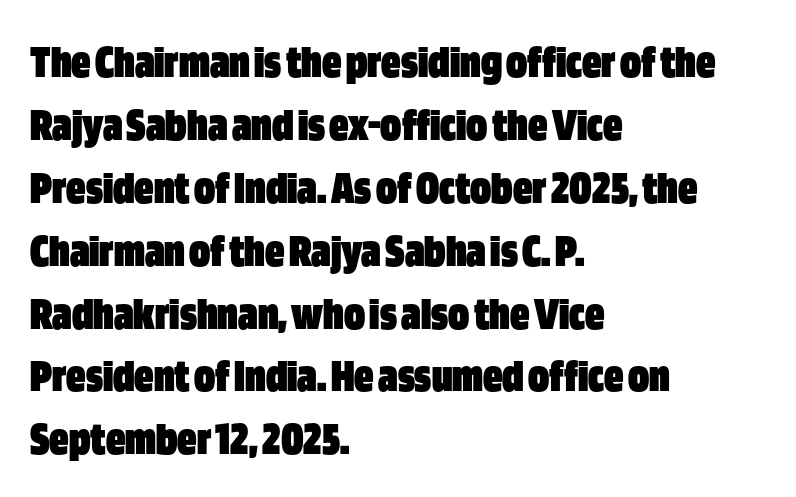
The gaps between neighbouring characters are ordinary and unremarkable. Strokes here are thick enough to call this a true bold. This block has exactly the height ordinary leading produces. Varying glyph widths throughout — classic text-font behaviour.
